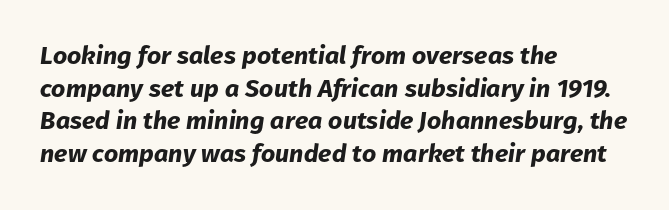
Q: Is the text bold? A: Yes.
Q: Is the text italic (slanted)? A: Yes, it leans right by about 8 degrees.
Q: Is the text underlined? A: No.
Q: How is the paragraph aligned? A: Left-aligned.
Q: Is the spacing between letters normal or unusually wide? A: Normal.
Q: Is the spacing between lines tight, normal or loose? A: Normal.
